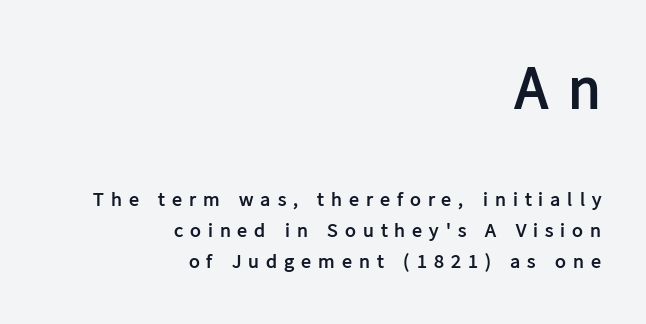
The image shows 60 px semibold sans-serif type, upright; set right-aligned, normal line spacing (1.54x), unusually wide letter spacing (+0.35 em), not underlined; the first (top) block is 3.0x larger; low stroke contrast and a medium x-height.
